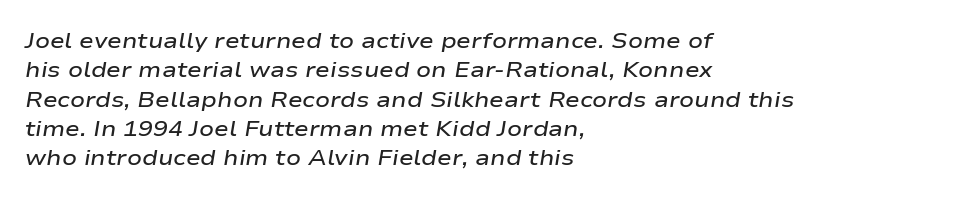
{"italic": "yes", "lean": "right", "slant_degrees": 9, "bold": "semi", "underline": "no", "align": "left", "line_spacing": "normal", "line_spacing_ratio": 1.33, "letter_spacing": "normal", "letter_spacing_em": 0.0, "glyph_px": 22}
